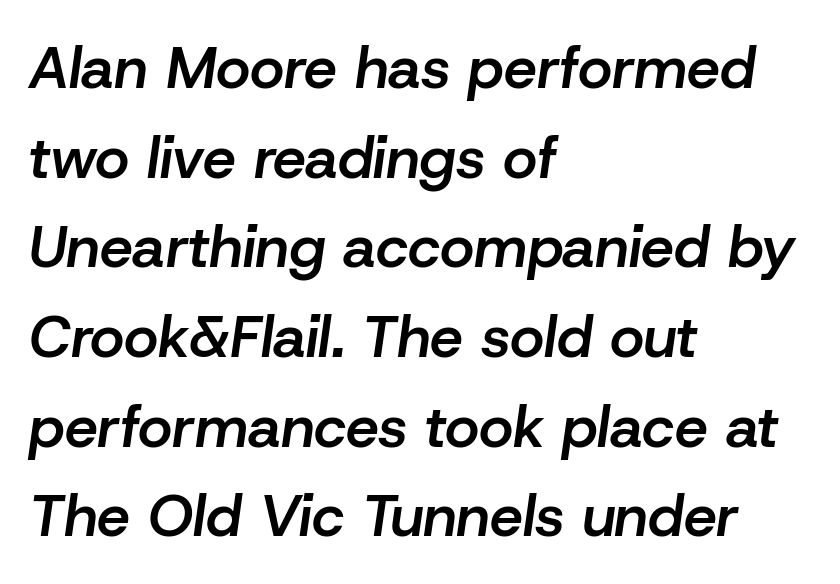
The font's italic variant was chosen for this text. A fair bit of extra ink — the face is semibold, not bold. Descenders are the only things crossing below the line. Horizontal bands of white between lines are of average thickness.
